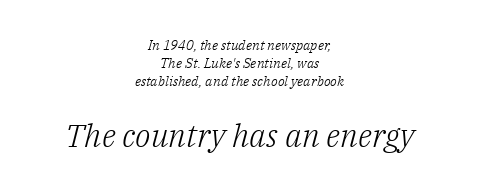
Q: Is the text bold? A: No.
Q: Is the text italic (slanted)? A: Yes, it leans right by about 14 degrees.
Q: Is the typeface a serif or a sans-serif typeface? A: Serif.
Q: Is the text underlined? A: No.
Q: How is the paragraph aligned? A: Centered.
Q: Is the spacing between letters normal or unusually wide? A: Normal.
Q: Is the spacing between lines tight, normal or loose? A: Normal.
Q: Which block of text is set in a larger size, the first (top) or the second (bottom)? A: The second (bottom) one.
Q: Width (condensed, normal, or wide)? A: Normal.
Q: Stroke contrast? A: Low.
Q: x-height? A: Medium.
Q: Monospaced? A: No.
